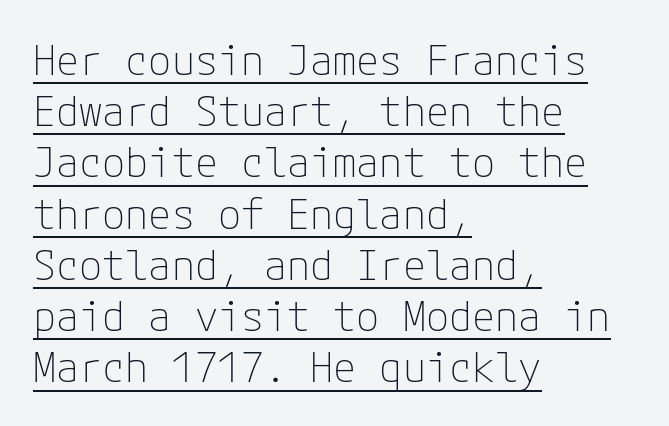
Is there any slant? The stems are plumb. The face used here appears with an underline applied. Students, note that the glyphs here touch the page at normal intervals. One-word summary of the alignment: left. Stems and bowls with no extra thickness — not bold. Letterform terminals end flat and unadorned throughout the passage.
